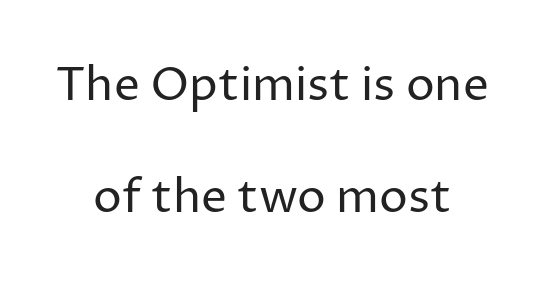
The image shows 46 px regular-weight sans-serif type, upright; set centered, loose line spacing (2.43x), normal letter spacing, not underlined; low stroke contrast and a medium x-height.
